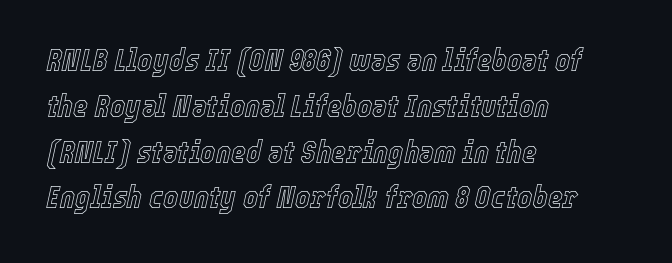
A typesetter would call this proportional, since set widths differ per character. Successive baselines arrive at the customary interval. The type is set solid horizontally, with unmodified tracking. If you drew a ruler down the left edge, every line would touch it.
